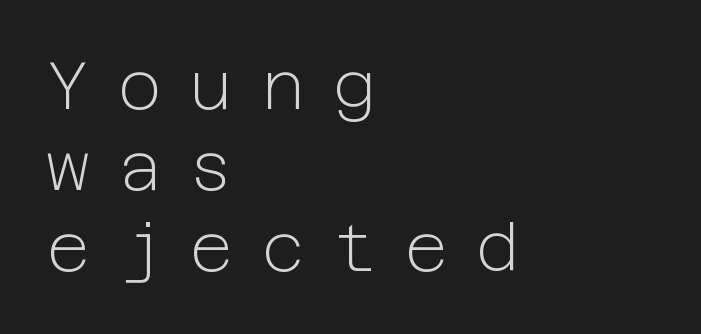
This rendering widens character spacing well past its baseline value. Note: no serifs on the glyphs. Weight: regular or lighter. The ragged edge is on the right, which tells us the setting is flush left. Nobody drew a line under any word here.
